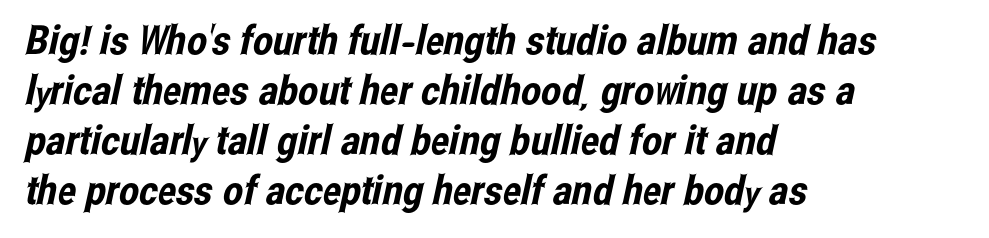
The image shows 40 px condensed sans-serif type; set left-aligned, normal line spacing (1.25x), normal letter spacing, not underlined; low stroke contrast and a medium x-height.
